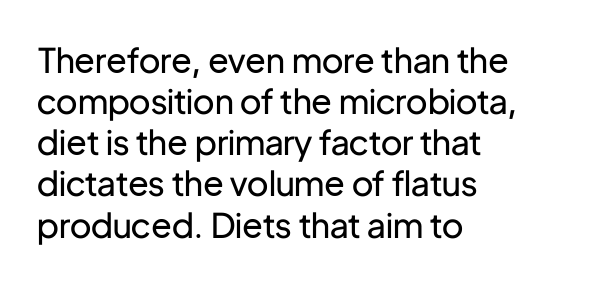
The image shows 34 px regular-weight sans-serif type, upright; set left-aligned, line spacing 1.21x, normal letter spacing, not underlined; low stroke contrast and a medium x-height.
